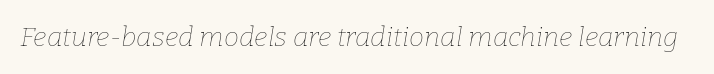
Q: Is the text bold? A: No.
Q: Is the text italic (slanted)? A: Yes, it leans right by about 9 degrees.
Q: Is the text underlined? A: No.
Q: Is the spacing between letters normal or unusually wide? A: Normal.
